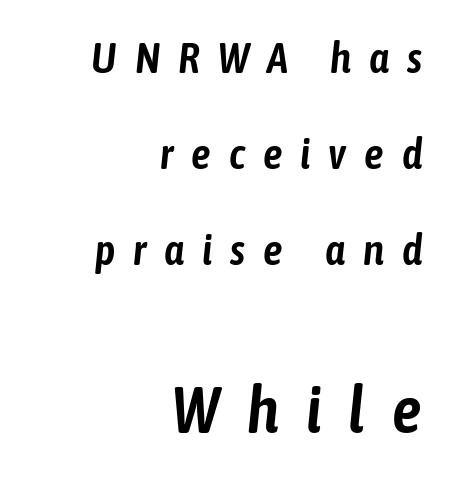
Observe the lean: these are italic letterforms. Size hierarchy here favors the trailing block over the leading one. The space between consecutive lines is lavish. Alignment: flush right.
